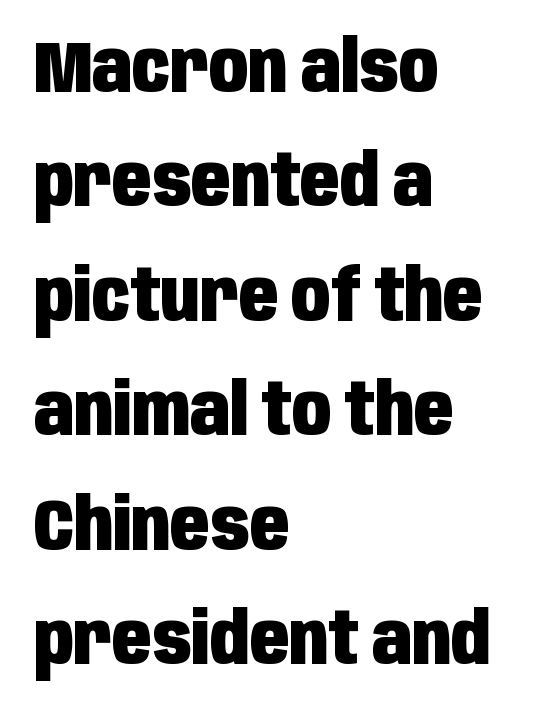
Character widths vary here, with narrow letters taking less room than wide ones. Weight: bold. The lines are quadded left. The leading is moderate, giving the passage an even texture.
